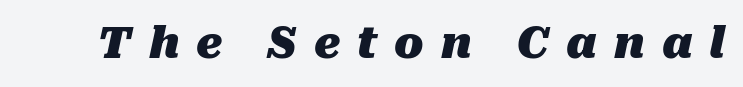
Q: Is the text bold? A: Yes.
Q: Is the text italic (slanted)? A: Yes, it leans right by about 10 degrees.
Q: Is the text underlined? A: No.
Q: Is the spacing between letters normal or unusually wide? A: Unusually wide.
Q: Width (condensed, normal, or wide)? A: Normal.
Q: Stroke contrast? A: Medium.
Q: x-height? A: Medium.
Q: Monospaced? A: No.
